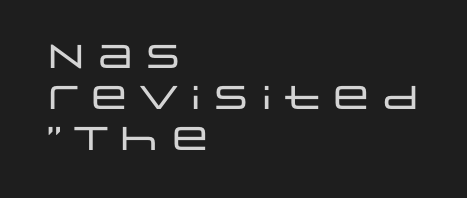
{"serif": "no", "italic": "no", "width": "wide", "stroke_contrast": "low", "x_height": "large", "monospaced": "no", "underline": "no", "align": "left", "line_spacing_ratio": 1.24, "letter_spacing": "normal", "letter_spacing_em": 0.0, "glyph_px": 33}
